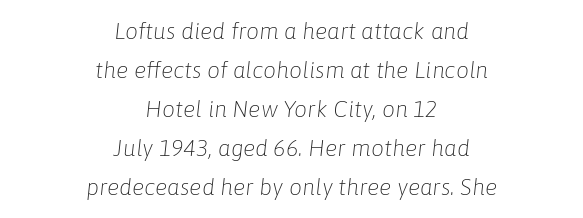
Q: Is the text bold? A: No.
Q: Is the text italic (slanted)? A: Yes, it leans right by about 6 degrees.
Q: Is the text underlined? A: No.
Q: How is the paragraph aligned? A: Centered.
Q: Is the spacing between letters normal or unusually wide? A: Normal.
Q: Is the spacing between lines tight, normal or loose? A: Normal.
